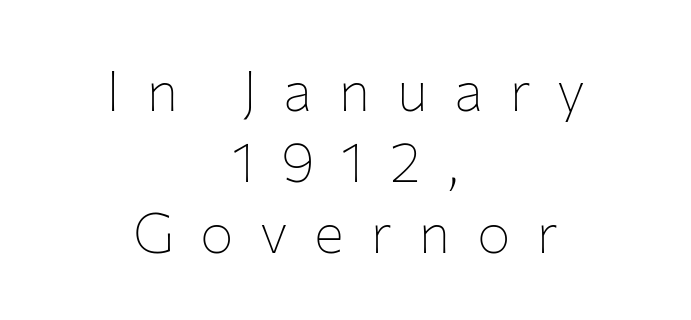
{"serif": "no", "italic": "no", "bold": "no", "weight": "thin", "width": "normal", "stroke_contrast": "low", "x_height": "medium", "monospaced": "no", "underline": "no", "align": "center", "line_spacing": "normal", "line_spacing_ratio": 1.27, "letter_spacing": "wide", "letter_spacing_em": 0.47, "glyph_px": 56}
